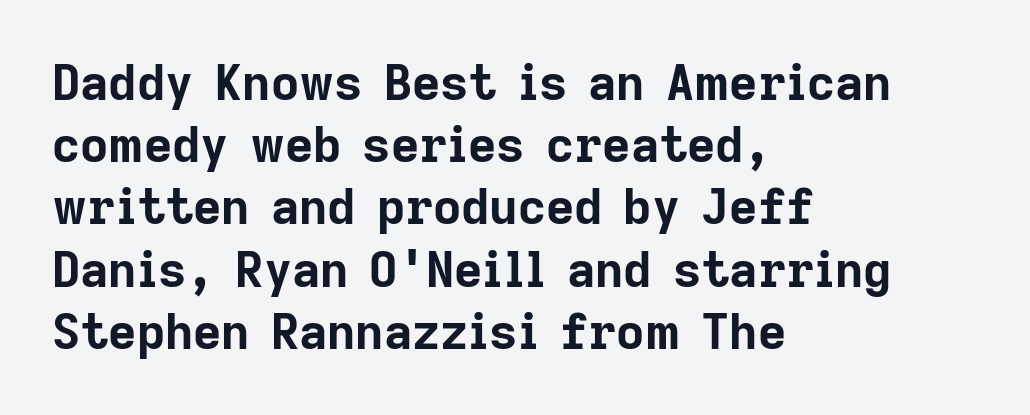
{"serif": "no", "italic": "no", "bold": "yes", "weight": "bold", "width": "normal", "stroke_contrast": "low", "x_height": "medium", "monospaced": "no", "underline": "no", "align": "left", "line_spacing": "normal", "line_spacing_ratio": 1.27, "letter_spacing": "normal", "letter_spacing_em": 0.0, "glyph_px": 49}
